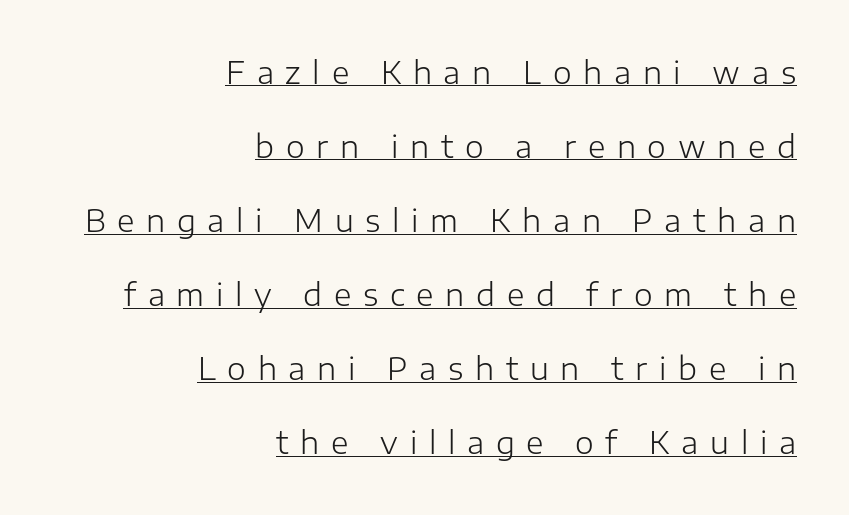
Q: Is the text bold? A: No.
Q: Is the text italic (slanted)? A: No, it is upright.
Q: Is the typeface a serif or a sans-serif typeface? A: Sans-serif.
Q: Is the text underlined? A: Yes.
Q: How is the paragraph aligned? A: Right-aligned.
Q: Is the spacing between letters normal or unusually wide? A: Unusually wide.
Q: Is the spacing between lines tight, normal or loose? A: Loose.
Q: Width (condensed, normal, or wide)? A: Normal.
Q: Stroke contrast? A: Low.
Q: x-height? A: Medium.
Q: Monospaced? A: No.
